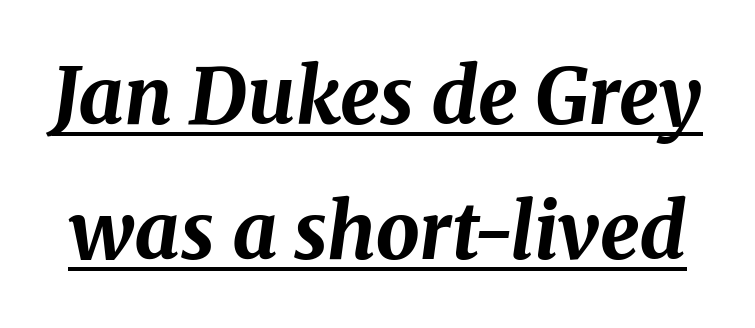
{"italic": "yes", "lean": "right", "slant_degrees": 8, "bold": "yes", "weight": "bold", "width": "normal", "stroke_contrast": "medium", "x_height": "medium", "monospaced": "no", "underline": "yes", "line_spacing_ratio": 1.73, "letter_spacing": "normal", "letter_spacing_em": 0.0, "glyph_px": 78}
